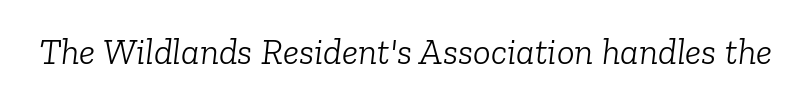
The letters sit at their default tracking, neither squeezed nor spread. Slanted lettering throughout. Only glyphs here, with clear space below each row. Weight class: somewhere from thin through regular. Varying glyph widths throughout — classic text-font behaviour.
